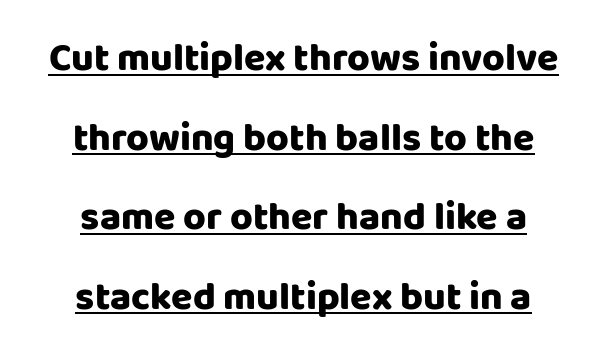
The image shows 39 px sans-serif type, upright; set centered, loose line spacing (2.04x), normal letter spacing, underlined; low stroke contrast and a large x-height.
